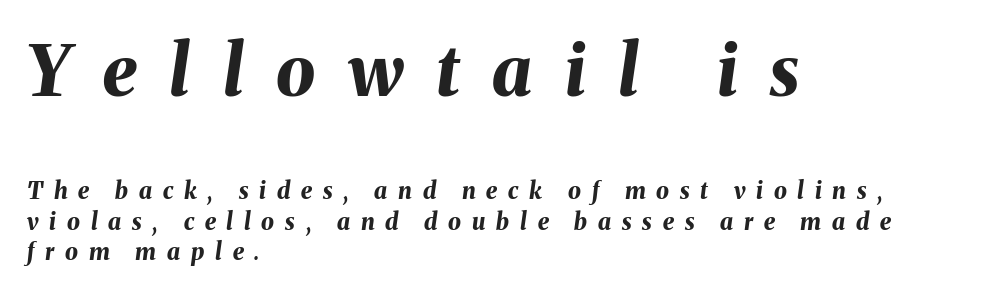
The specimen reads as italic at a glance. The rendering uses natural spacing where letterforms have individual widths. You get the large type first, then a drop to smaller type. Does the weight exceed regular? Yes, all the way to bold. These lines stack with their left ends in a neat column. The glyphs are unaccompanied by any horizontal stroke below them.
